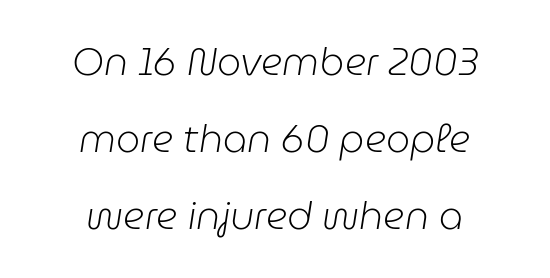
Q: Is the text bold? A: No.
Q: Is the text italic (slanted)? A: Yes, it leans right by about 9 degrees.
Q: Is the text underlined? A: No.
Q: How is the paragraph aligned? A: Centered.
Q: Is the spacing between letters normal or unusually wide? A: Normal.
Q: Is the spacing between lines tight, normal or loose? A: Loose.
Q: Width (condensed, normal, or wide)? A: Normal.
Q: Stroke contrast? A: Low.
Q: x-height? A: Medium.
Q: Monospaced? A: No.
